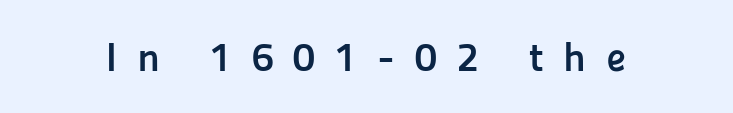
{"serif": "no", "italic": "no", "bold": "yes", "weight": "semibold", "width": "normal", "stroke_contrast": "low", "x_height": "medium", "monospaced": "no", "underline": "no", "letter_spacing": "wide", "letter_spacing_em": 0.49, "glyph_px": 41}
